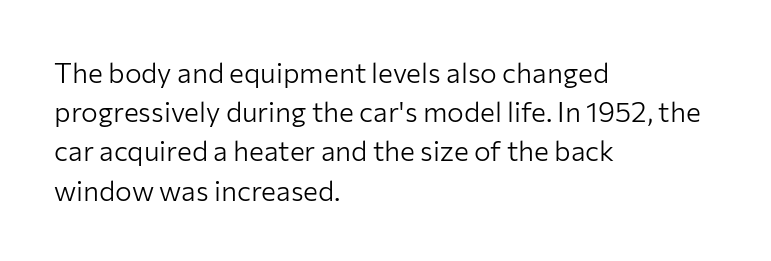
{"serif": "no", "italic": "no", "bold": "no", "weight": "light", "width": "normal", "stroke_contrast": "low", "x_height": "medium", "monospaced": "no", "underline": "no", "align": "left", "line_spacing": "normal", "line_spacing_ratio": 1.4, "letter_spacing": "normal", "letter_spacing_em": 0.0, "glyph_px": 28}
